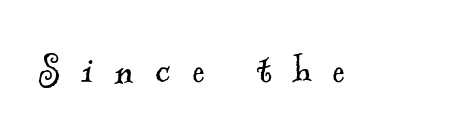
A typesetter would label this face a serif. Descender tails drop into unmarked territory. Here the glyphs are tracked loosely, breaking word shapes into spaced letters. Character widths vary here, with narrow letters taking less room than wide ones. The passage shown is not bold in any degree.
